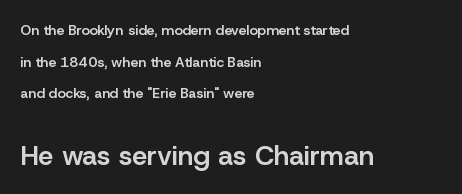
The image shows 27 px text type, upright; set left-aligned, loose line spacing (2.26x), normal letter spacing, not underlined; the second (bottom) block is 1.93x larger.
